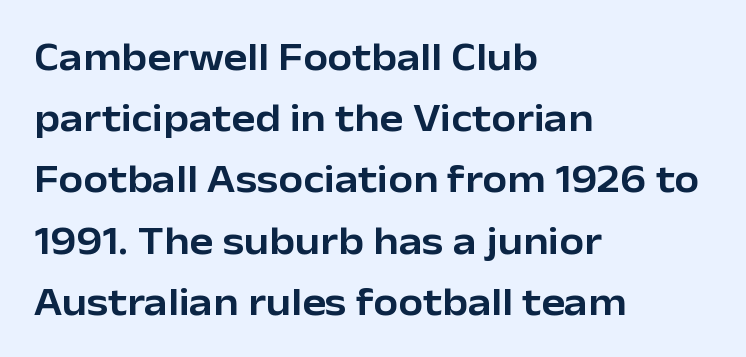
Q: Is the text italic (slanted)? A: No, it is upright.
Q: Is the typeface a serif or a sans-serif typeface? A: Sans-serif.
Q: Is the text underlined? A: No.
Q: How is the paragraph aligned? A: Left-aligned.
Q: Is the spacing between letters normal or unusually wide? A: Normal.
Q: Is the spacing between lines tight, normal or loose? A: Normal.
Q: Width (condensed, normal, or wide)? A: Normal.
Q: Stroke contrast? A: Low.
Q: x-height? A: Medium.
Q: Monospaced? A: No.
